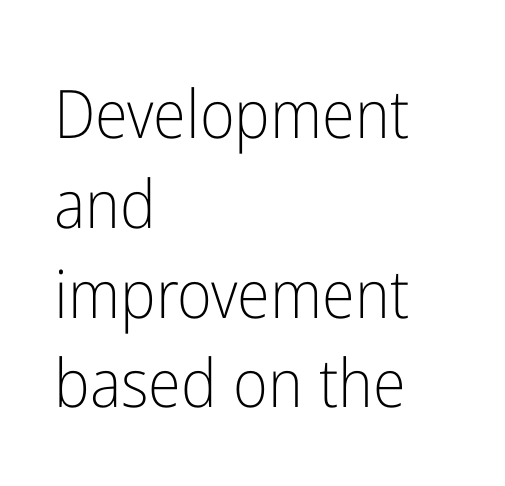
{"serif": "no", "italic": "no", "bold": "no", "weight": "light", "width": "condensed", "stroke_contrast": "low", "x_height": "medium", "monospaced": "no", "underline": "no", "align": "left", "line_spacing": "normal", "line_spacing_ratio": 1.34, "letter_spacing": "normal", "letter_spacing_em": 0.0, "glyph_px": 67}
